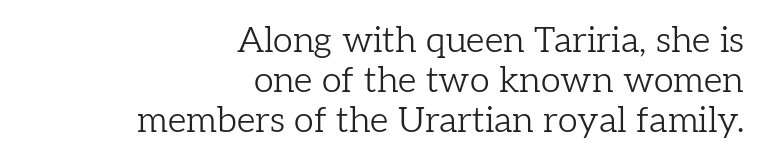
Are there feet on the stems? There are — it's a serif. Standard letterfit; no display-style spreading of the glyphs. It's the straight-up-and-down kind of type. This sample has the flowing, uneven cadence of proportional lettering. A flush-right, rag-left setting is used for this passage. No chunkiness to these letters — they're not bold.
